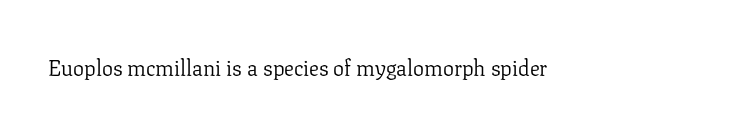
{"italic": "no", "bold": "no", "underline": "no", "letter_spacing": "normal", "letter_spacing_em": 0.0, "glyph_px": 22}
